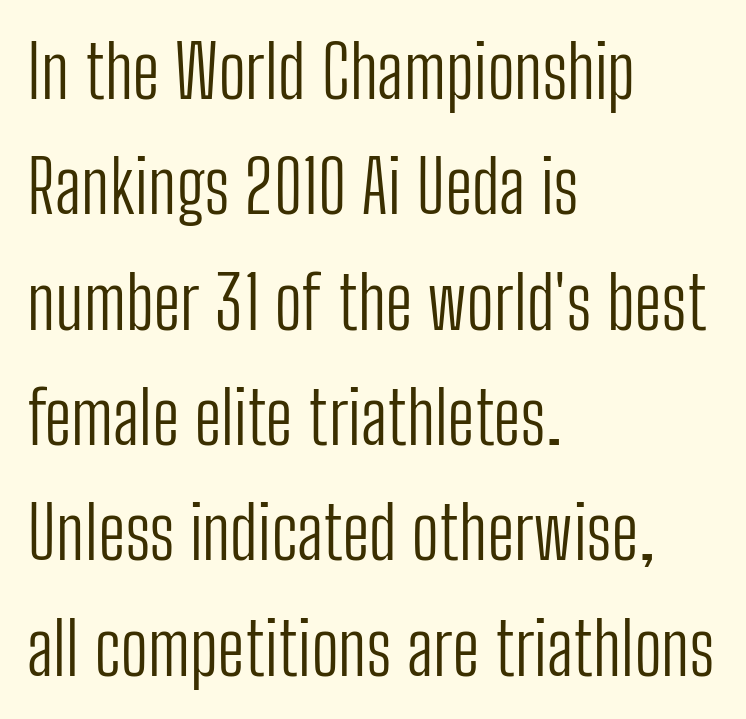
Varying glyph widths throughout — classic text-font behaviour. This rendering uses left alignment, leaving the right contour irregular. Upright lettering throughout. The rendering keeps characters at their native spacing.
